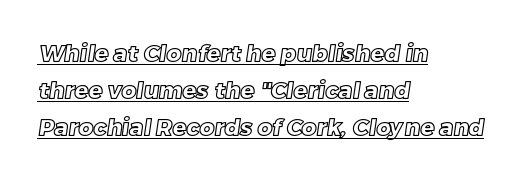
Q: Is the text underlined? A: Yes.
Q: How is the paragraph aligned? A: Left-aligned.
Q: Is the spacing between letters normal or unusually wide? A: Normal.
Q: Is the spacing between lines tight, normal or loose? A: Normal.
